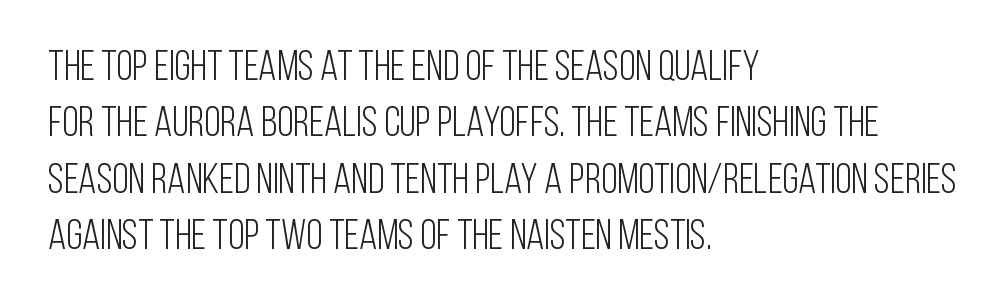
Q: Is the text bold? A: No.
Q: Is the text italic (slanted)? A: No, it is upright.
Q: Is the typeface a serif or a sans-serif typeface? A: Sans-serif.
Q: Is the text underlined? A: No.
Q: How is the paragraph aligned? A: Left-aligned.
Q: Is the spacing between letters normal or unusually wide? A: Normal.
Q: Is the spacing between lines tight, normal or loose? A: Normal.
Q: Width (condensed, normal, or wide)? A: Condensed.
Q: Stroke contrast? A: Low.
Q: x-height? A: Large.
Q: Monospaced? A: No.
